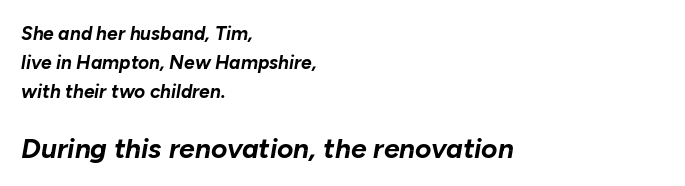
Quick note: italic. Varying glyph widths throughout — classic text-font behaviour. The text block is weighted toward the left margin, trailing off unevenly rightward. Note: smaller setting up top, larger setting below. The words here are not underlined. If you measured baseline to baseline, you'd find a middling distance.
